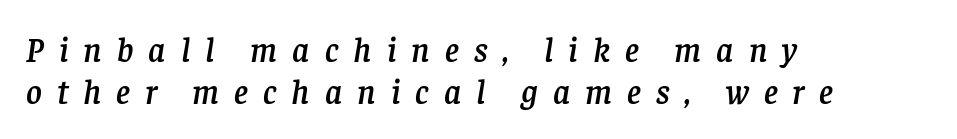
{"serif": "yes", "italic": "yes", "lean": "right", "slant_degrees": 8, "width": "normal", "stroke_contrast": "low", "x_height": "large", "monospaced": "no", "underline": "no", "align": "left", "line_spacing_ratio": 1.24, "letter_spacing": "wide", "letter_spacing_em": 0.44, "glyph_px": 34}
